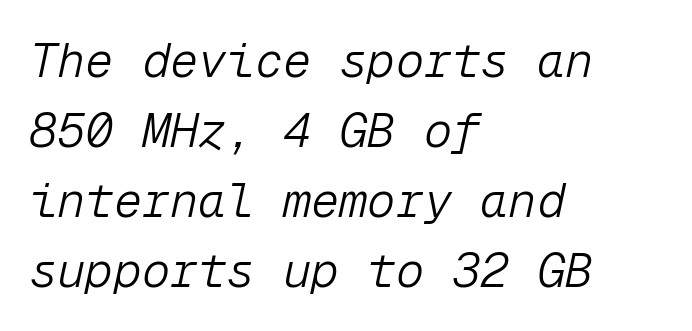
{"italic": "yes", "lean": "right", "slant_degrees": 12, "bold": "no", "weight": "light", "width": "normal", "stroke_contrast": "low", "x_height": "medium", "monospaced": "yes", "underline": "no", "align": "left", "line_spacing": "normal", "line_spacing_ratio": 1.49, "letter_spacing": "normal", "letter_spacing_em": 0.0, "glyph_px": 47}
